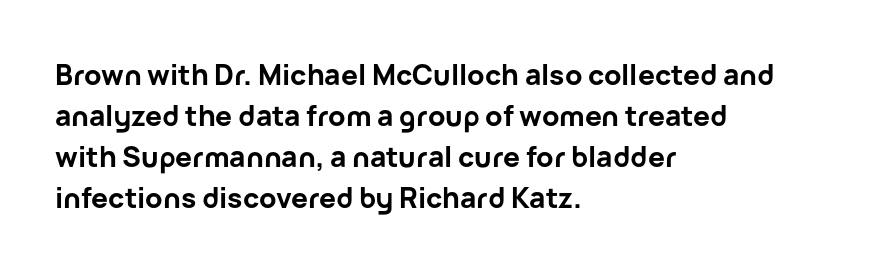
{"serif": "no", "italic": "no", "bold": "yes", "weight": "bold", "width": "normal", "stroke_contrast": "low", "x_height": "medium", "monospaced": "no", "underline": "no", "align": "left", "line_spacing": "normal", "line_spacing_ratio": 1.46, "letter_spacing": "normal", "letter_spacing_em": 0.0, "glyph_px": 28}
